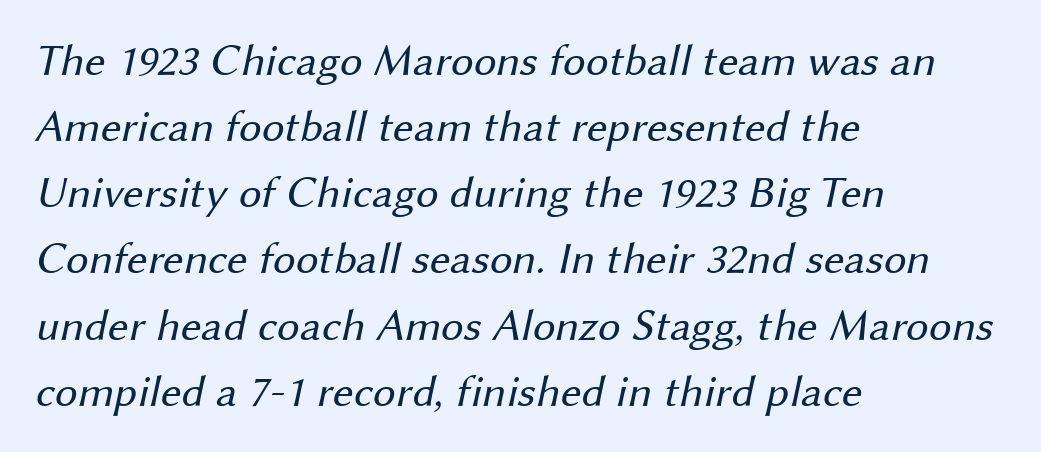
{"serif": "no", "bold": "no", "weight": "regular", "width": "normal", "stroke_contrast": "medium", "x_height": "medium", "monospaced": "no", "underline": "no", "align": "left", "line_spacing": "normal", "line_spacing_ratio": 1.47, "letter_spacing": "normal", "letter_spacing_em": 0.0, "glyph_px": 45}
